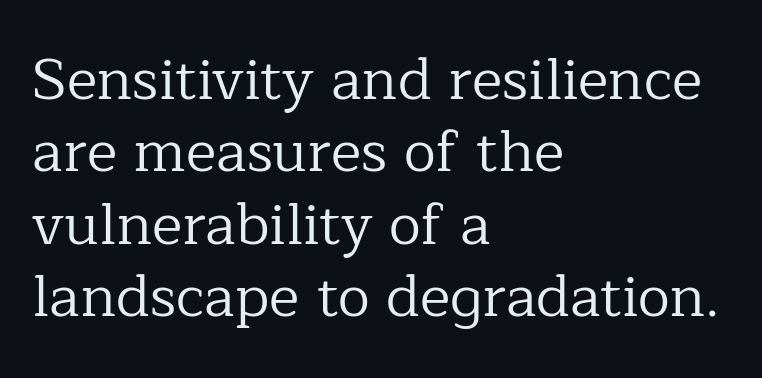
{"serif": "yes", "italic": "no", "bold": "no", "weight": "regular", "width": "normal", "stroke_contrast": "low", "x_height": "medium", "monospaced": "no", "underline": "no", "align": "left", "line_spacing": "normal", "line_spacing_ratio": 1.25, "letter_spacing": "normal", "letter_spacing_em": 0.0, "glyph_px": 58}
